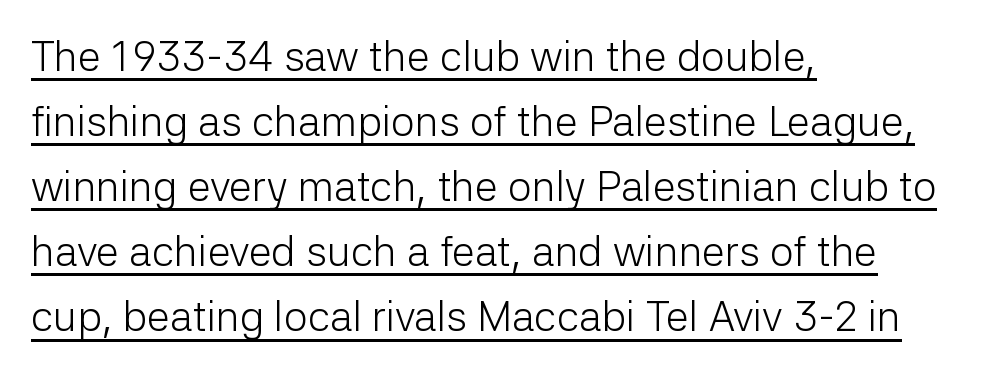
What stands out about the letter spacing? Nothing — it is the standard amount. The rendering uses a moderate line-height, typical for paragraphs. The cut favours lightness, reaching ordinary text weight at its darkest. Has an underline been added? It has. The setting favours the left margin, as ordinary paragraphs usually do. The face used here is proportionally spaced, like ordinary book or web type.
